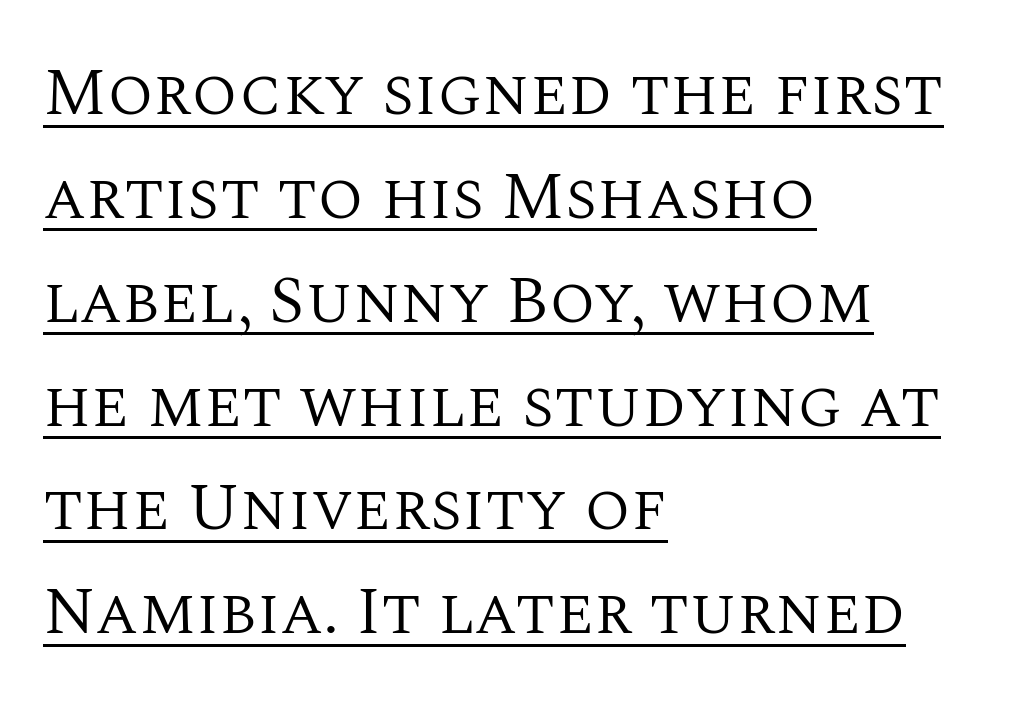
{"serif": "yes", "italic": "no", "bold": "no", "weight": "regular", "width": "normal", "stroke_contrast": "medium", "x_height": "large", "monospaced": "no", "underline": "yes", "align": "left", "line_spacing": "normal", "line_spacing_ratio": 1.55, "letter_spacing": "normal", "letter_spacing_em": 0.0, "glyph_px": 67}
